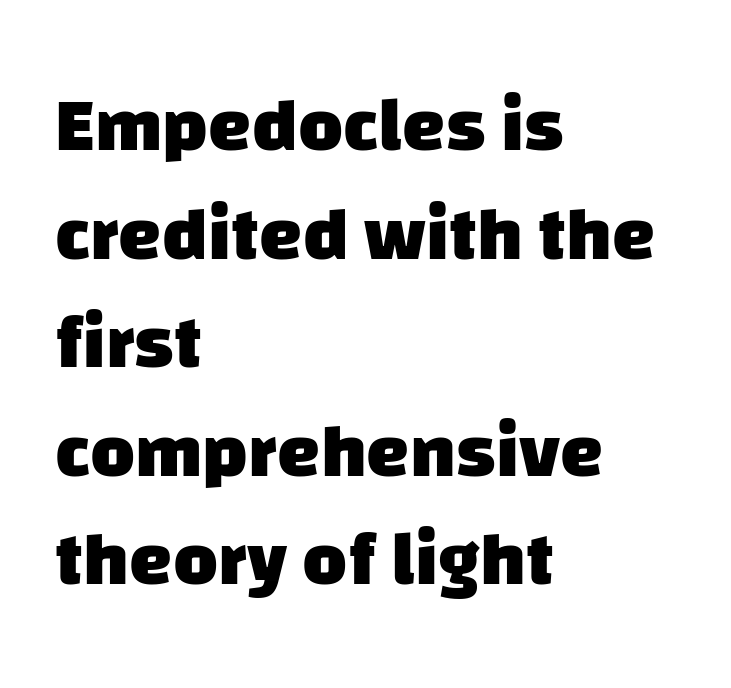
Every row of glyphs begins at an identical x-position on the left. The font family rendered here belongs to the sans-serif group. Is this a fixed-width face? No — the glyphs have proportional, varying widths. Honestly, there is no underline to notice here at all.
